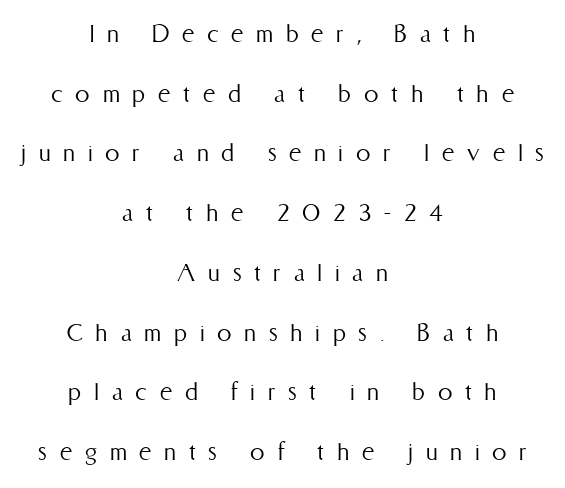
Q: Is the text bold? A: No.
Q: Is the text italic (slanted)? A: No, it is upright.
Q: Is the text underlined? A: No.
Q: How is the paragraph aligned? A: Centered.
Q: Is the spacing between letters normal or unusually wide? A: Unusually wide.
Q: Is the spacing between lines tight, normal or loose? A: Loose.
Q: Width (condensed, normal, or wide)? A: Condensed.
Q: Stroke contrast? A: Medium.
Q: x-height? A: Medium.
Q: Monospaced? A: No.
